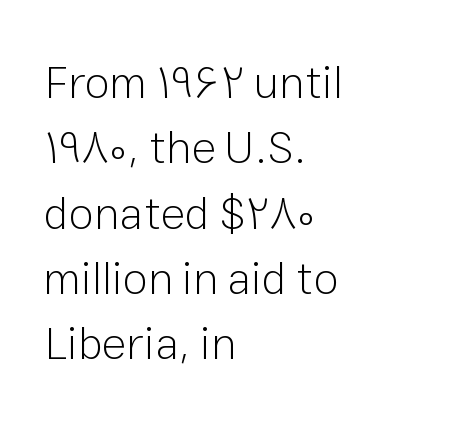
The image shows 46 px light sans-serif type, upright; set left-aligned, normal line spacing (1.42x), normal letter spacing, not underlined; low stroke contrast and a medium x-height.
